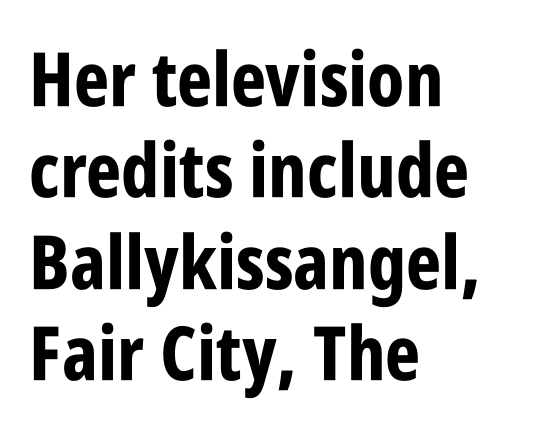
Q: Is the text bold? A: Yes.
Q: Is the text italic (slanted)? A: No, it is upright.
Q: Is the typeface a serif or a sans-serif typeface? A: Sans-serif.
Q: Is the text underlined? A: No.
Q: How is the paragraph aligned? A: Left-aligned.
Q: Is the spacing between letters normal or unusually wide? A: Normal.
Q: Width (condensed, normal, or wide)? A: Condensed.
Q: Stroke contrast? A: Low.
Q: x-height? A: Large.
Q: Monospaced? A: No.
